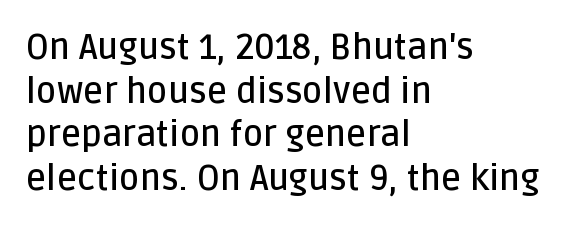
The image shows 35 px semibold sans-serif type, upright; set left-aligned, normal line spacing (1.25x), normal letter spacing, not underlined; low stroke contrast and a large x-height.
